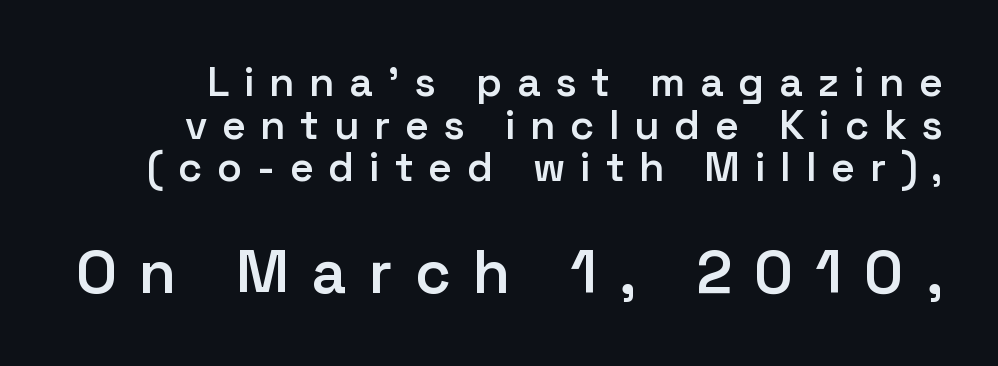
{"serif": "no", "italic": "no", "bold": "semi", "weight": "semibold", "width": "normal", "stroke_contrast": "low", "x_height": "medium", "monospaced": "no", "underline": "no", "line_spacing": "tight", "line_spacing_ratio": 1.04, "letter_spacing": "wide", "letter_spacing_em": 0.36, "larger_block": "second", "size_ratio": 1.49, "glyph_px": 61}
